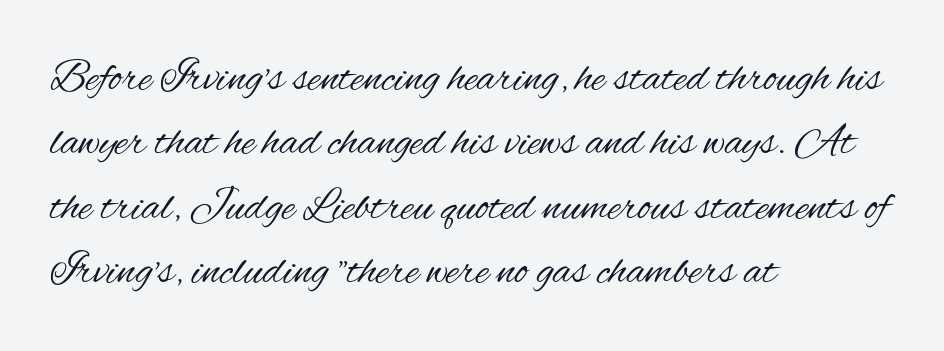
The image shows 45 px regular-weight, condensed sans-serif type; set left-aligned, normal line spacing (1.43x), normal letter spacing, not underlined; medium stroke contrast and a small x-height.
